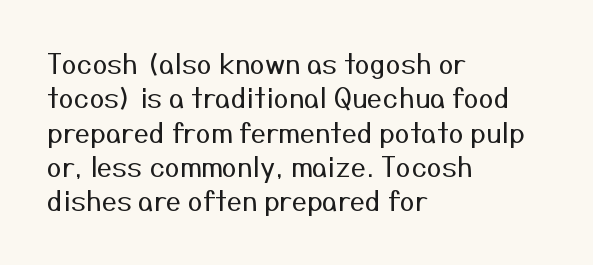
The image shows 27 px text type, upright; set left-aligned, normal line spacing (1.27x), normal letter spacing, not underlined.
